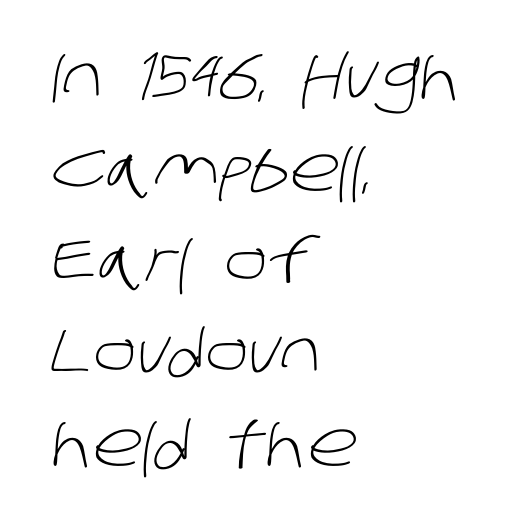
Character widths vary here, with narrow letters taking less room than wide ones. Words float on clear page, feet unadorned. A typesetter would label this face a sans. Teacher's note: observe the even left margin — that is flush-left alignment. Glyph-to-glyph distance matches everyday printed text. Counters stay open thanks to moderate or lighter strokes.
